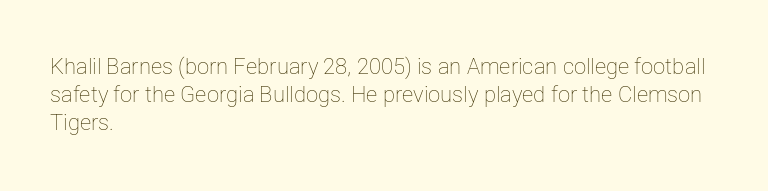
Normally led — the rows are evenly, conventionally spaced. Underlining? Definitely not there. The axis of the letterforms is exactly vertical. The passage is arranged the way most books set body copy — flush left. Default kerning and tracking; the words read as compact shapes.
